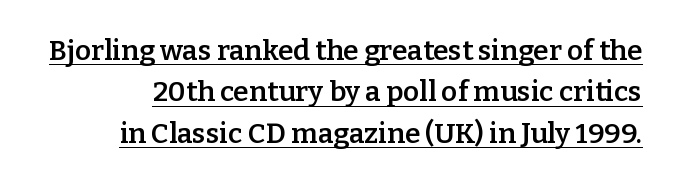
{"serif": "yes", "italic": "no", "bold": "semi", "weight": "semibold", "width": "normal", "stroke_contrast": "low", "x_height": "medium", "monospaced": "no", "underline": "yes", "line_spacing": "normal", "line_spacing_ratio": 1.48, "letter_spacing": "normal", "letter_spacing_em": 0.0, "glyph_px": 28}
